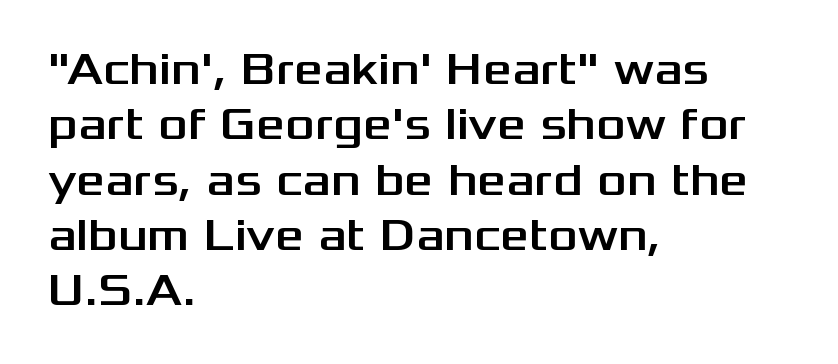
Nobody touched the tracking dial on this one. Horizontally, the lines are justified to the leading edge only. The area under the type is left untouched. Do the letters lean? They stand straight. You can tell from the bare stems that sans-serif type was used.
